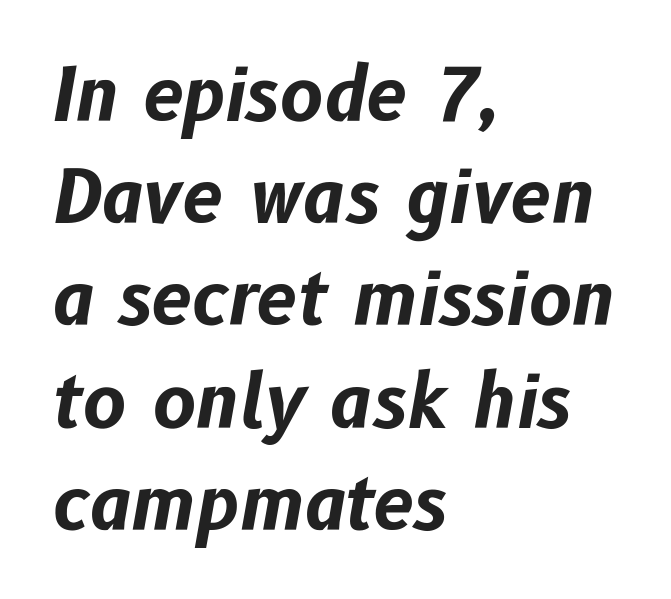
The image shows 73 px bold type, italic (leaning right); set left-aligned, normal line spacing (1.4x), normal letter spacing, not underlined; low stroke contrast and a medium x-height.
